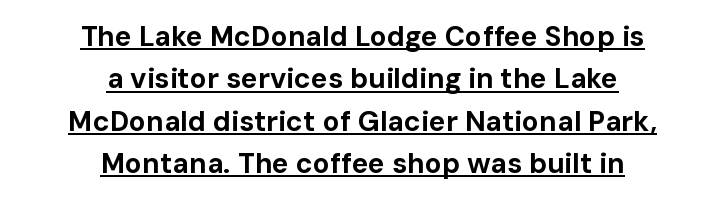
The passage shown is underscored from start to finish. The face used here is a sans, in the tradition of grotesques and geometrics. The lines are quadded center. Every character sits straight up, as roman type does.
